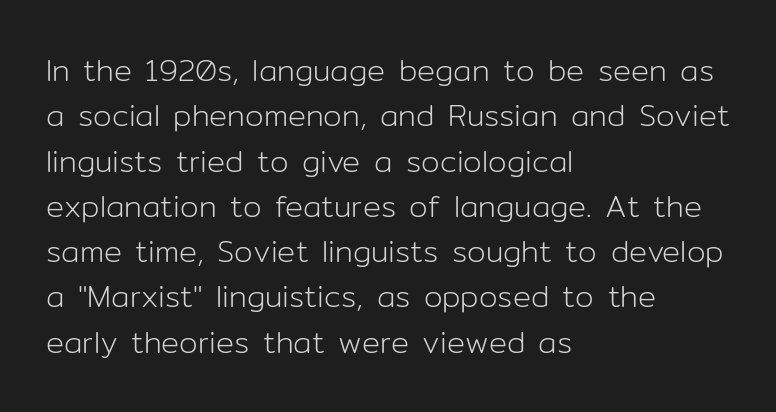
{"serif": "no", "italic": "no", "bold": "no", "weight": "light", "width": "normal", "stroke_contrast": "low", "x_height": "medium", "monospaced": "no", "underline": "no", "align": "left", "line_spacing": "normal", "line_spacing_ratio": 1.51, "letter_spacing": "normal", "letter_spacing_em": 0.0, "glyph_px": 30}
